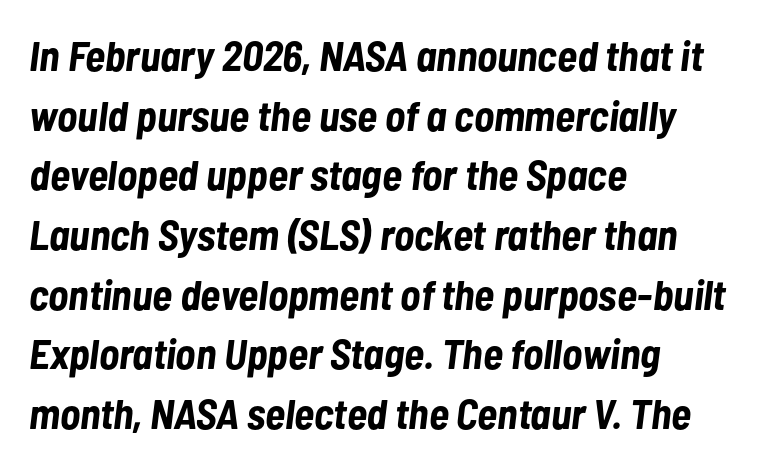
The image shows 42 px bold, condensed type, italic (leaning right); set left-aligned, normal line spacing (1.42x), normal letter spacing, not underlined; low stroke contrast and a medium x-height.
